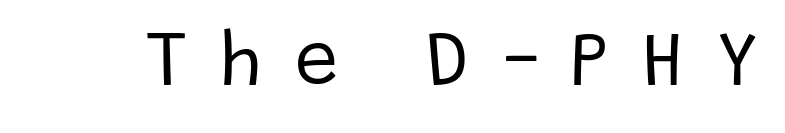
{"serif": "no", "italic": "no", "bold": "no", "weight": "regular", "width": "normal", "stroke_contrast": "low", "x_height": "large", "monospaced": "no", "underline": "no", "letter_spacing": "wide", "letter_spacing_em": 0.41, "glyph_px": 78}
